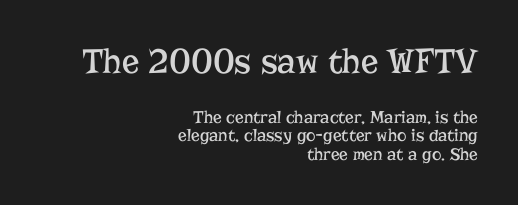
Q: Is the text bold? A: No.
Q: Is the text italic (slanted)? A: No, it is upright.
Q: Is the typeface a serif or a sans-serif typeface? A: Serif.
Q: Is the text underlined? A: No.
Q: How is the paragraph aligned? A: Right-aligned.
Q: Is the spacing between letters normal or unusually wide? A: Normal.
Q: Is the spacing between lines tight, normal or loose? A: Tight.
Q: Which block of text is set in a larger size, the first (top) or the second (bottom)? A: The first (top) one.
Q: Width (condensed, normal, or wide)? A: Normal.
Q: Stroke contrast? A: Low.
Q: x-height? A: Medium.
Q: Monospaced? A: No.
